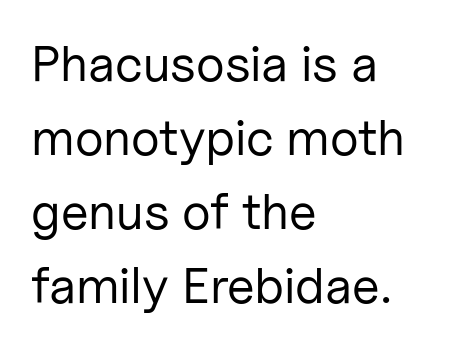
If you drew a line through each stem, it would be perfectly vertical. Heft: none added — not bold. This sample uses a sans-serif face. Evenly set lines give the paragraph a standard silhouette. Each row of text sits above clean, open space.
